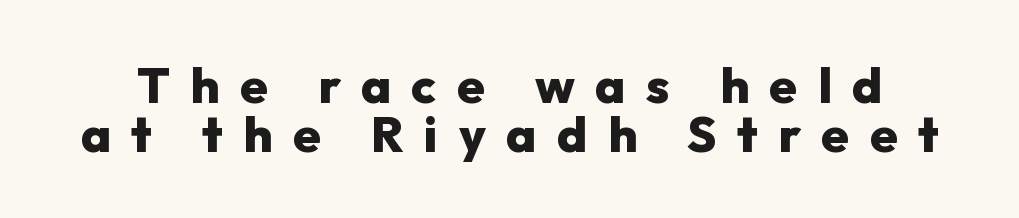
The image shows 50 px heavy sans-serif type, upright; set tight line spacing (0.98x), unusually wide letter spacing (+0.41 em), not underlined; low stroke contrast and a medium x-height.
